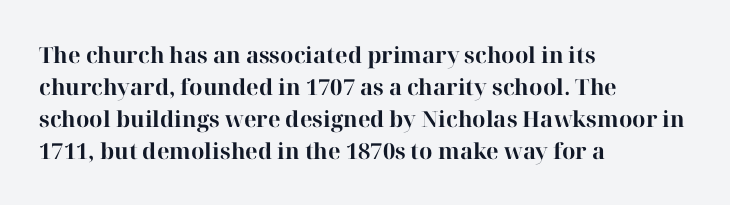
The image shows 22 px bold type, upright; set left-aligned, normal line spacing (1.45x), normal letter spacing, not underlined.
